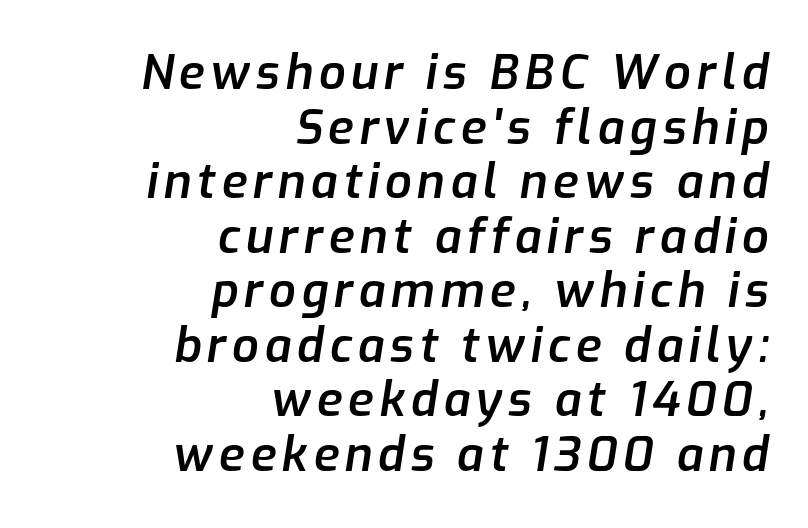
Q: Is the text bold? A: Semi-bold.
Q: Is the text italic (slanted)? A: Yes, it leans right by about 9 degrees.
Q: Is the text underlined? A: No.
Q: How is the paragraph aligned? A: Right-aligned.
Q: Width (condensed, normal, or wide)? A: Normal.
Q: Stroke contrast? A: Low.
Q: x-height? A: Medium.
Q: Monospaced? A: No.
